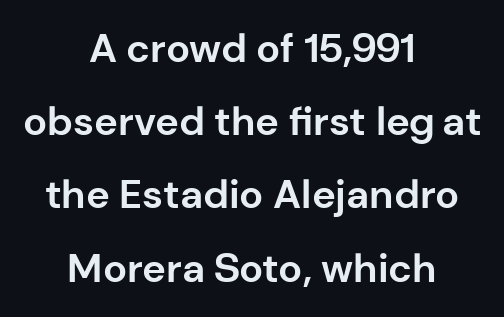
Anything drawn beneath the words? Only blank space. Students, this is bold: see how much ink each stroke carries. Layout note: lines centered. This is the regular roman posture of the typeface.
